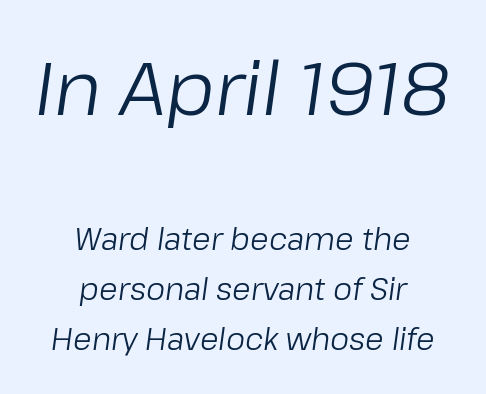
The vertical gap from one line to the next is medium. Varying glyph widths throughout — classic text-font behaviour. The foot of each line stays bare and open. The passage shown is not bold in any degree.
